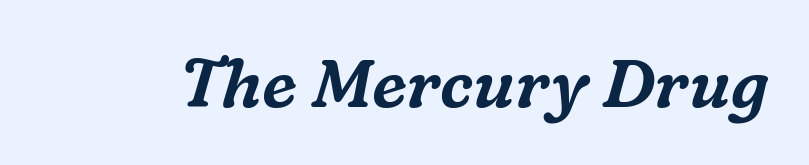
Q: Is the text italic (slanted)? A: Yes, it leans right by about 16 degrees.
Q: Is the typeface a serif or a sans-serif typeface? A: Serif.
Q: Is the text underlined? A: No.
Q: Is the spacing between letters normal or unusually wide? A: Normal.
Q: Width (condensed, normal, or wide)? A: Normal.
Q: Stroke contrast? A: Medium.
Q: x-height? A: Medium.
Q: Monospaced? A: No.
